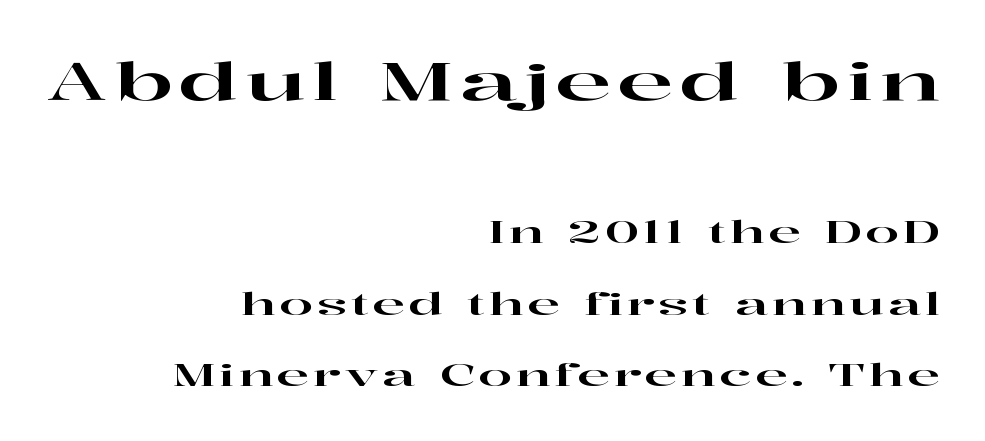
Short and long lines alike share a common ending point at right. The font family rendered here belongs to the serif group. The glyphs are unaccompanied by any horizontal stroke below them. Interline gaps are noticeably wide in this sample. This is the regular roman posture of the typeface. The passage shown begins with its larger block and ends with its smaller one.
